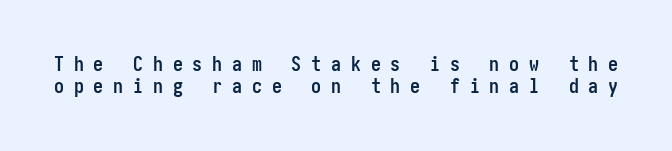
{"italic": "no", "bold": "yes", "underline": "no", "line_spacing": "tight", "line_spacing_ratio": 1.12, "letter_spacing": "wide", "letter_spacing_em": 0.49, "glyph_px": 20}
